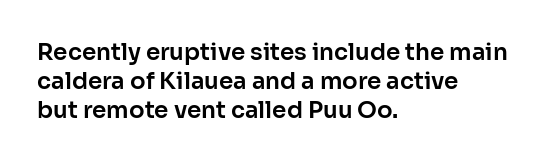
Posture: straight, roman, zero tilt. The passage shown is not underscored anywhere. The rendering anchors every line to the left-hand side. The gaps between neighbouring characters are ordinary and unremarkable.
